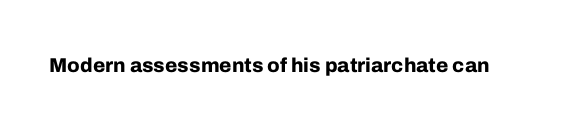
Q: Is the text bold? A: Yes.
Q: Is the text italic (slanted)? A: No, it is upright.
Q: Is the text underlined? A: No.
Q: Is the spacing between letters normal or unusually wide? A: Normal.
